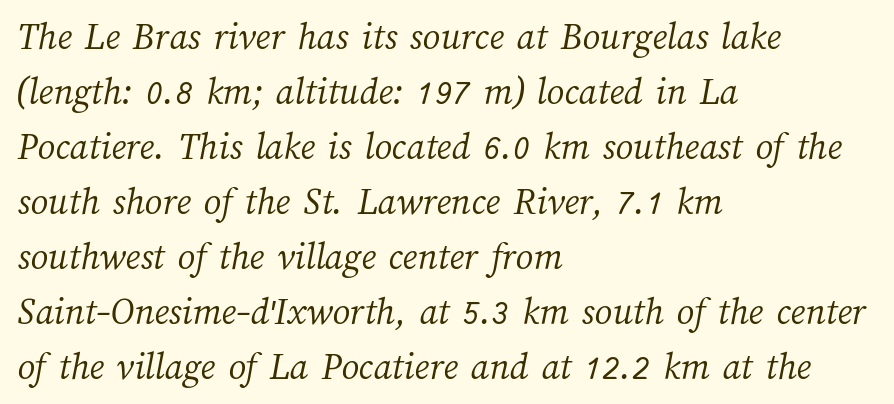
{"bold": "no", "weight": "light", "width": "normal", "stroke_contrast": "medium", "x_height": "medium", "monospaced": "no", "underline": "no", "align": "left", "line_spacing": "normal", "line_spacing_ratio": 1.41, "letter_spacing": "normal", "letter_spacing_em": 0.0, "glyph_px": 39}
